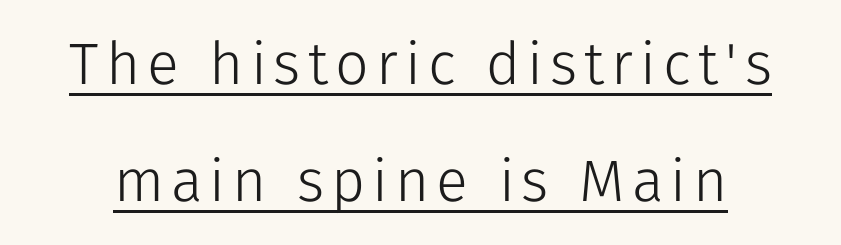
Heft: none added — not bold. Quick note: underline on. A typesetter would call this leading open, well beyond the default. Is this a sans? Yes — the strokes have no serifs. The face used here is proportionally spaced, like ordinary book or web type. Posture: vertical.
